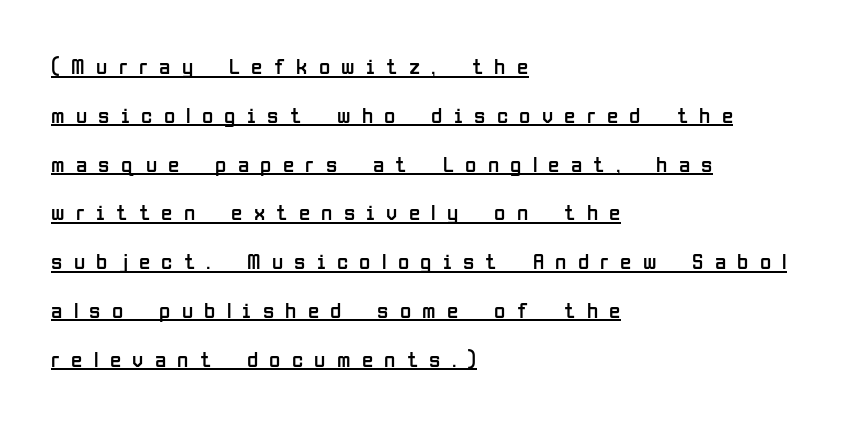
Q: Is the text bold? A: No.
Q: Is the text italic (slanted)? A: No, it is upright.
Q: Is the text underlined? A: Yes.
Q: How is the paragraph aligned? A: Left-aligned.
Q: Is the spacing between letters normal or unusually wide? A: Unusually wide.
Q: Is the spacing between lines tight, normal or loose? A: Loose.
